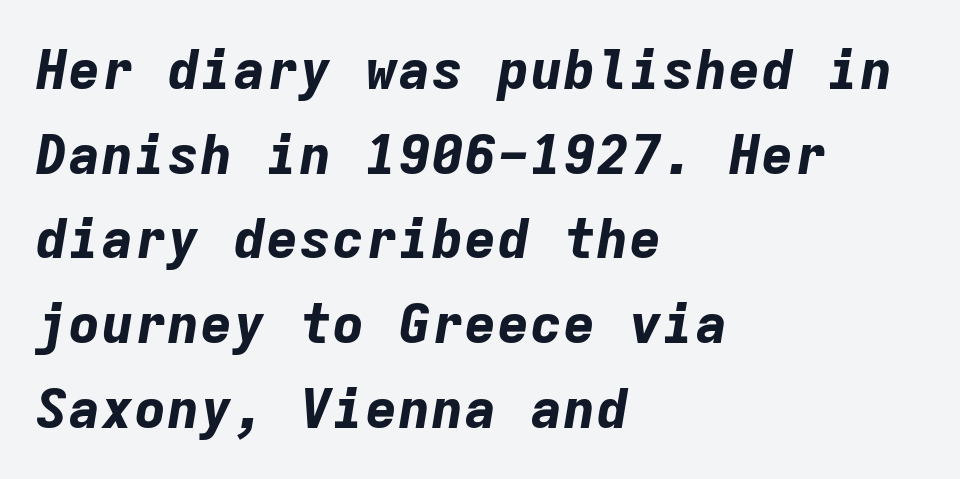
Q: Is the text bold? A: Yes.
Q: Is the text italic (slanted)? A: Yes, it leans right by about 9 degrees.
Q: Is the text underlined? A: No.
Q: How is the paragraph aligned? A: Left-aligned.
Q: Is the spacing between letters normal or unusually wide? A: Normal.
Q: Is the spacing between lines tight, normal or loose? A: Normal.
Q: Width (condensed, normal, or wide)? A: Normal.
Q: Stroke contrast? A: Low.
Q: x-height? A: Medium.
Q: Monospaced? A: Yes.
